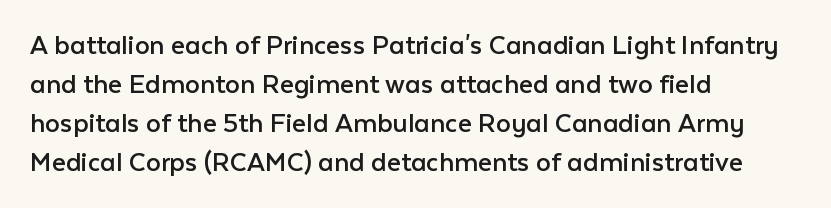
{"serif": "no", "italic": "no", "bold": "no", "weight": "regular", "width": "normal", "stroke_contrast": "low", "x_height": "medium", "monospaced": "no", "underline": "no", "align": "left", "line_spacing": "normal", "line_spacing_ratio": 1.3, "letter_spacing": "normal", "letter_spacing_em": 0.0, "glyph_px": 30}
